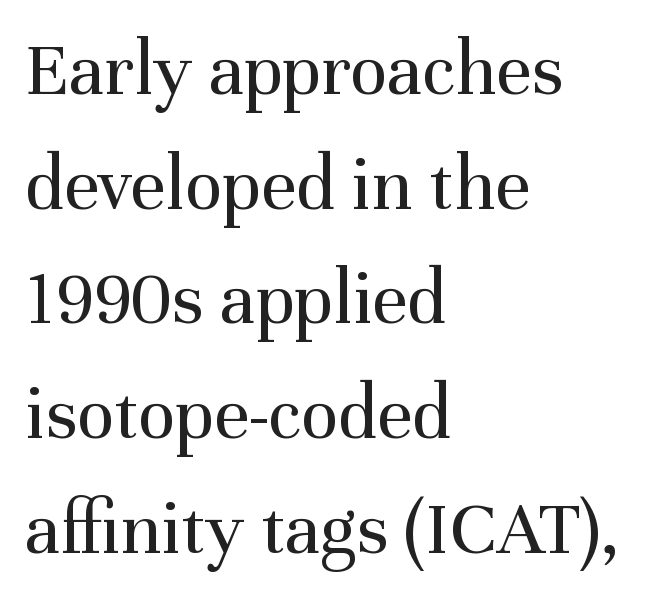
{"serif": "yes", "italic": "no", "bold": "no", "weight": "regular", "width": "normal", "stroke_contrast": "medium", "x_height": "medium", "monospaced": "no", "underline": "no", "align": "left", "line_spacing": "normal", "line_spacing_ratio": 1.47, "letter_spacing": "normal", "letter_spacing_em": 0.0, "glyph_px": 78}
